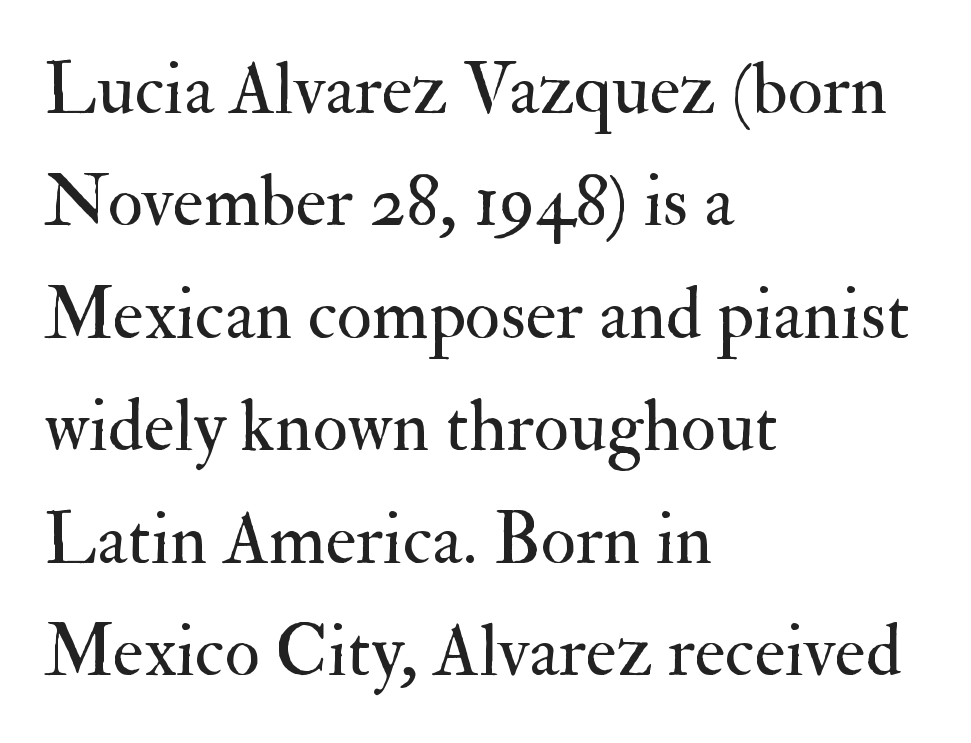
Characters remain perfectly vertical along every line. What kind of face is this? One with serifs. The space between consecutive lines is moderate. Short note: letters normally spaced. The zone under the glyphs is completely vacant.
